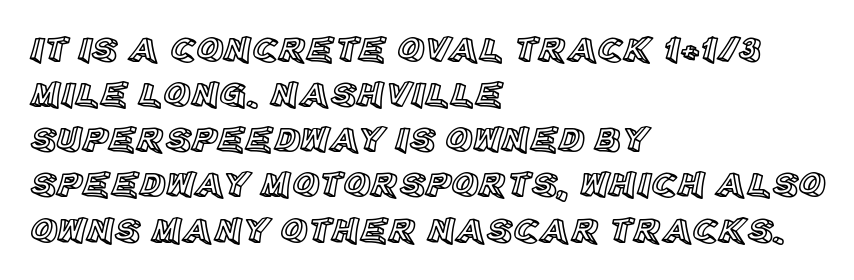
Q: Is the text italic (slanted)? A: Yes.
Q: Is the text underlined? A: No.
Q: How is the paragraph aligned? A: Left-aligned.
Q: Is the spacing between letters normal or unusually wide? A: Normal.
Q: Width (condensed, normal, or wide)? A: Normal.
Q: x-height? A: Large.
Q: Monospaced? A: No.
